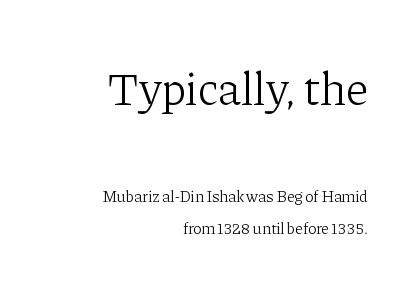
Q: Is the text bold? A: No.
Q: Is the text italic (slanted)? A: No, it is upright.
Q: Is the typeface a serif or a sans-serif typeface? A: Serif.
Q: Is the text underlined? A: No.
Q: How is the paragraph aligned? A: Right-aligned.
Q: Is the spacing between letters normal or unusually wide? A: Normal.
Q: Is the spacing between lines tight, normal or loose? A: Loose.
Q: Which block of text is set in a larger size, the first (top) or the second (bottom)? A: The first (top) one.
Q: Width (condensed, normal, or wide)? A: Normal.
Q: Stroke contrast? A: Low.
Q: x-height? A: Medium.
Q: Monospaced? A: No.
